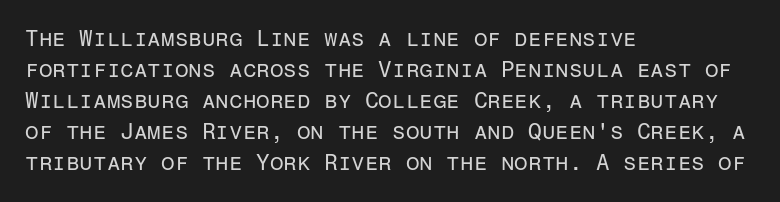
{"italic": "no", "bold": "no", "underline": "no", "align": "left", "line_spacing": "normal", "line_spacing_ratio": 1.41, "letter_spacing": "normal", "letter_spacing_em": 0.0, "glyph_px": 22}
